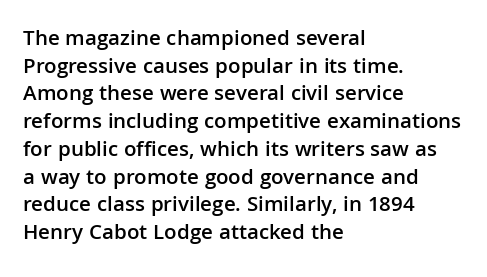
Q: Is the text bold? A: Semi-bold.
Q: Is the text italic (slanted)? A: No, it is upright.
Q: Is the text underlined? A: No.
Q: How is the paragraph aligned? A: Left-aligned.
Q: Is the spacing between letters normal or unusually wide? A: Normal.
Q: Is the spacing between lines tight, normal or loose? A: Normal.
